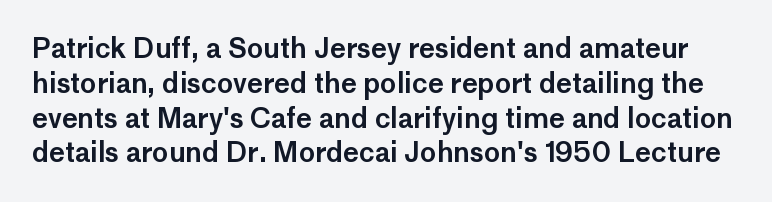
{"italic": "no", "underline": "no", "line_spacing": "normal", "line_spacing_ratio": 1.29, "letter_spacing": "normal", "letter_spacing_em": 0.0, "glyph_px": 27}
